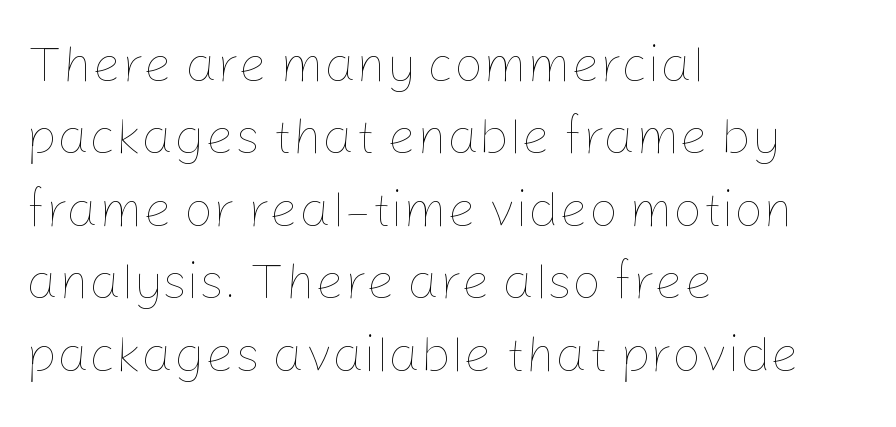
Q: Is the text bold? A: No.
Q: Is the text italic (slanted)? A: No, it is upright.
Q: Is the text underlined? A: No.
Q: How is the paragraph aligned? A: Left-aligned.
Q: Is the spacing between letters normal or unusually wide? A: Normal.
Q: Is the spacing between lines tight, normal or loose? A: Normal.
Q: Width (condensed, normal, or wide)? A: Normal.
Q: Stroke contrast? A: Low.
Q: x-height? A: Medium.
Q: Monospaced? A: No.
